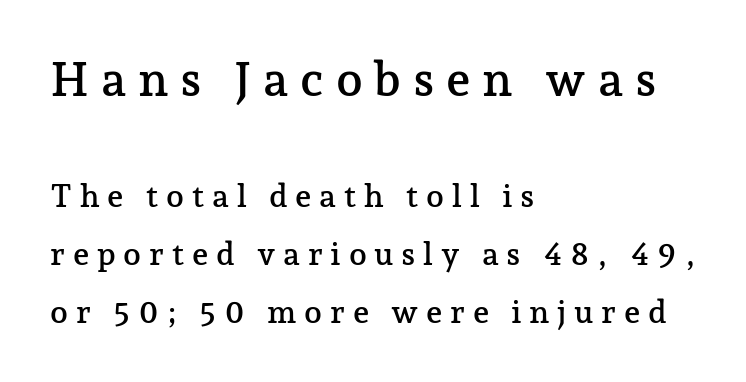
Check where the strokes stop: tiny serifs finish them off. The passage shown is typed in a proportional face where columns would drift. Every character sits straight up, as roman type does. Every row of glyphs begins at an identical x-position on the left.
